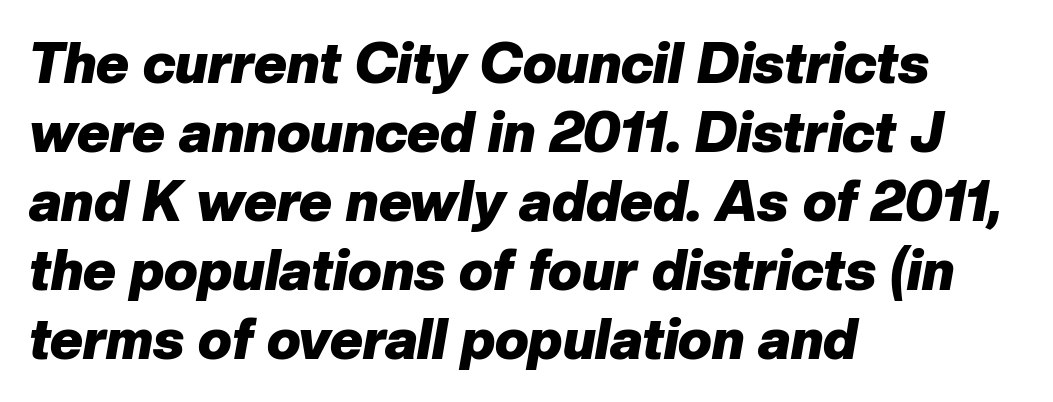
{"italic": "yes", "lean": "right", "slant_degrees": 10, "bold": "yes", "weight": "heavy", "width": "normal", "stroke_contrast": "low", "x_height": "medium", "monospaced": "no", "underline": "no", "align": "left", "line_spacing_ratio": 1.23, "letter_spacing": "normal", "letter_spacing_em": 0.0, "glyph_px": 56}
